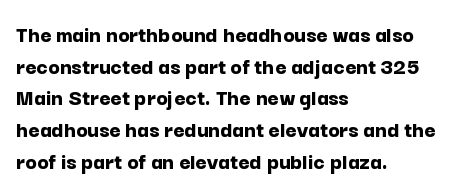
Q: Is the text bold? A: Yes.
Q: Is the text italic (slanted)? A: No, it is upright.
Q: Is the text underlined? A: No.
Q: How is the paragraph aligned? A: Left-aligned.
Q: Is the spacing between letters normal or unusually wide? A: Normal.
Q: Is the spacing between lines tight, normal or loose? A: Normal.
